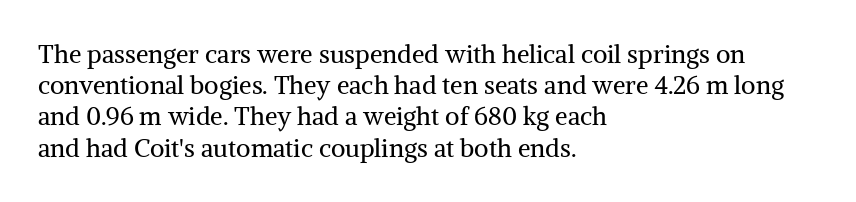
Q: Is the text bold? A: No.
Q: Is the text italic (slanted)? A: No, it is upright.
Q: Is the text underlined? A: No.
Q: How is the paragraph aligned? A: Left-aligned.
Q: Is the spacing between letters normal or unusually wide? A: Normal.
Q: Is the spacing between lines tight, normal or loose? A: Normal.
